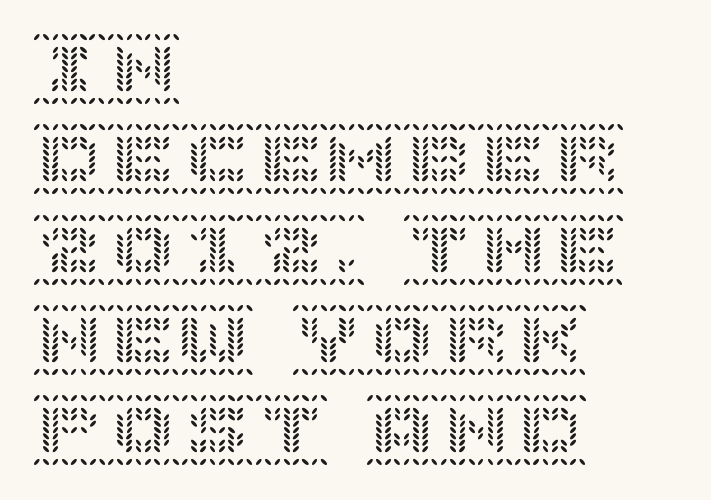
Each word holds together tightly as a unit, with standard inter-letter gaps. Every row of glyphs begins at an identical x-position on the left. A roman cut, with each character standing at attention. The passage shown is not underscored anywhere.
